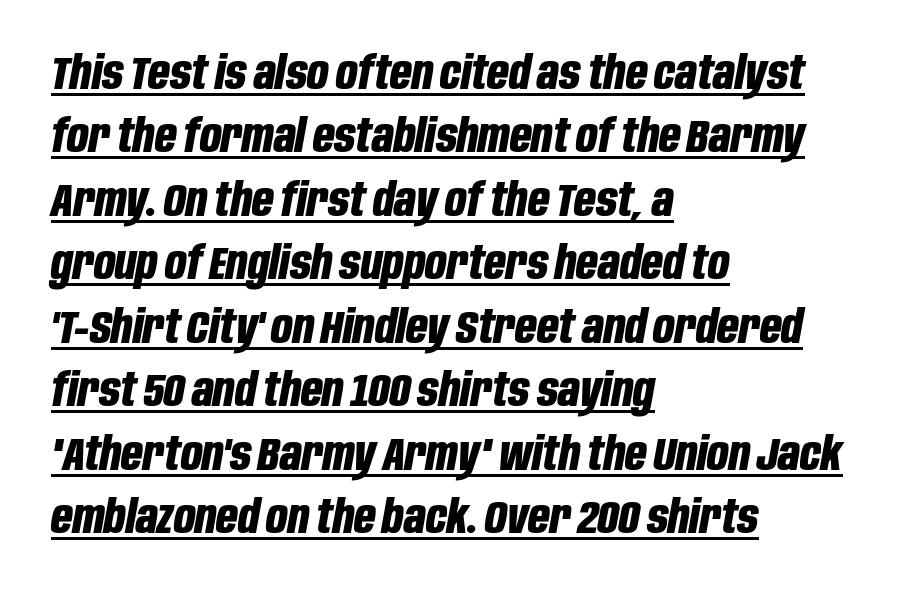
Tracking here is standard; glyphs follow each other at the usual distance. The text block is weighted toward the left margin, trailing off unevenly rightward. Proportional: the letters do not fall into vertical columns. Evenly set lines give the paragraph a standard silhouette. In terms of posture, this sample is oblique. Its strokes are broad and dark, the hallmark of bold type.
